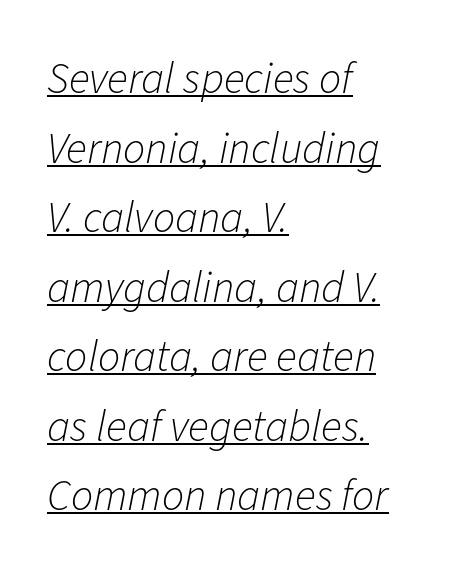
{"italic": "yes", "lean": "right", "slant_degrees": 11, "bold": "no", "weight": "light", "width": "normal", "stroke_contrast": "low", "x_height": "medium", "monospaced": "no", "underline": "yes", "align": "left", "line_spacing": "normal", "line_spacing_ratio": 1.58, "letter_spacing": "normal", "letter_spacing_em": 0.0, "glyph_px": 44}
